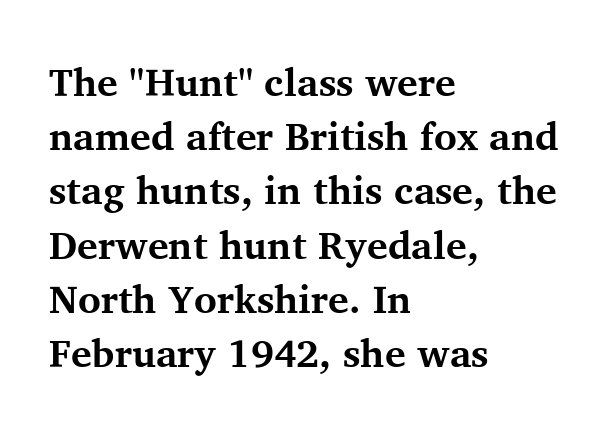
The image shows 39 px bold serif type, upright; set left-aligned, normal line spacing (1.39x), normal letter spacing, not underlined; medium stroke contrast and a medium x-height.
